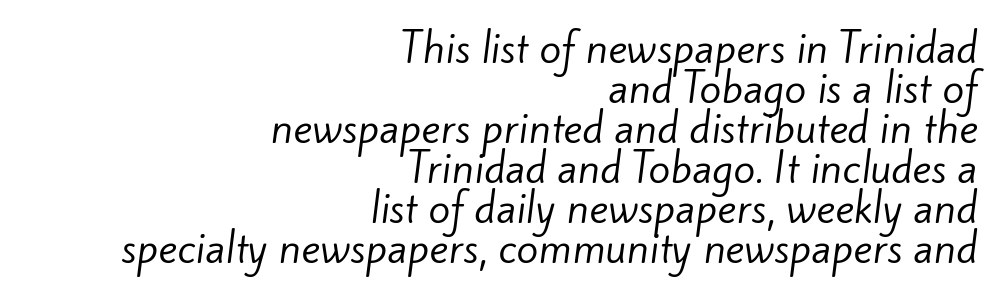
{"serif": "no", "bold": "no", "weight": "regular", "width": "normal", "stroke_contrast": "low", "x_height": "small", "monospaced": "no", "underline": "no", "align": "right", "line_spacing": "tight", "line_spacing_ratio": 1.0, "letter_spacing": "normal", "letter_spacing_em": 0.0, "glyph_px": 40}
